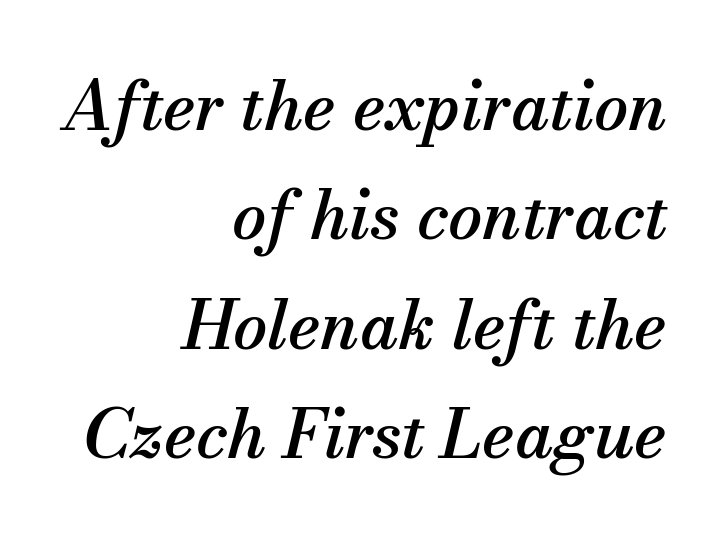
{"serif": "yes", "italic": "yes", "lean": "right", "slant_degrees": 13, "width": "normal", "stroke_contrast": "medium", "x_height": "small", "monospaced": "no", "underline": "no", "align": "right", "line_spacing": "normal", "line_spacing_ratio": 1.61, "letter_spacing": "normal", "letter_spacing_em": 0.0, "glyph_px": 68}
